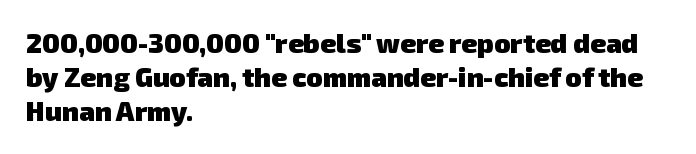
{"bold": "yes", "underline": "no", "align": "left", "line_spacing": "normal", "line_spacing_ratio": 1.26, "letter_spacing": "normal", "letter_spacing_em": 0.0, "glyph_px": 27}
